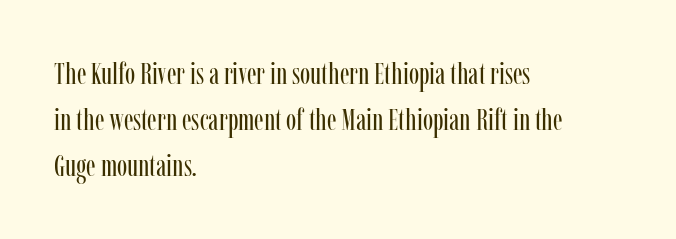
Each row of text sits above clean, open space. The font is comparable to plain body text, perhaps lighter. You can tell it's not italic because the verticals are truly vertical. The rag falls on the right side of this text block.
